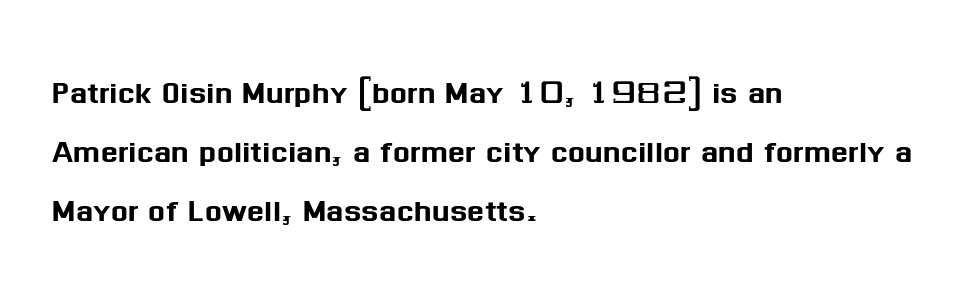
Rows of type keep a routine distance in the vertical direction. You could not count columns in this text — the font is proportionally spaced. Nope, not italic — everything's standing straight. Does the type have serifs? No, each stem ends abruptly. Reading down the block, your eye returns to a fixed left position each line.
